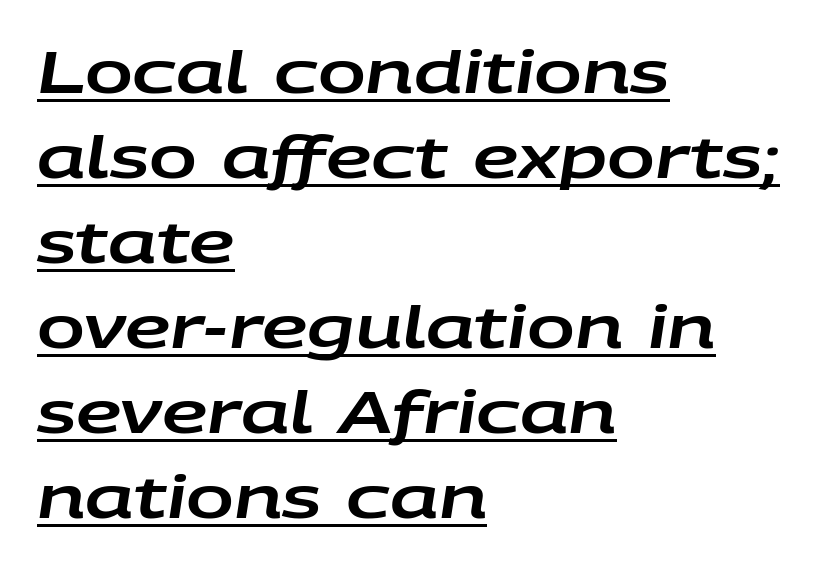
Q: Is the text italic (slanted)? A: Yes, it leans right by about 9 degrees.
Q: Is the text underlined? A: Yes.
Q: How is the paragraph aligned? A: Left-aligned.
Q: Is the spacing between letters normal or unusually wide? A: Normal.
Q: Is the spacing between lines tight, normal or loose? A: Normal.
Q: Width (condensed, normal, or wide)? A: Wide.
Q: Stroke contrast? A: Low.
Q: x-height? A: Large.
Q: Monospaced? A: No.
